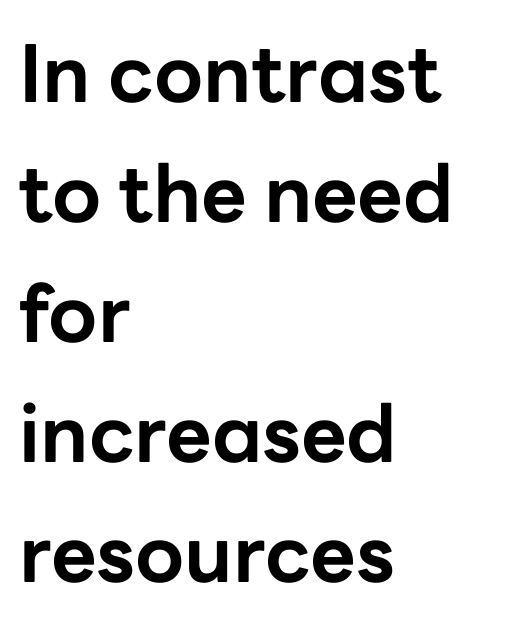
Ordinary non-slanted type is in use. The rendering anchors every line to the left-hand side. The baseline area is clear. The typesetting leans heavy: a genuine bold.
